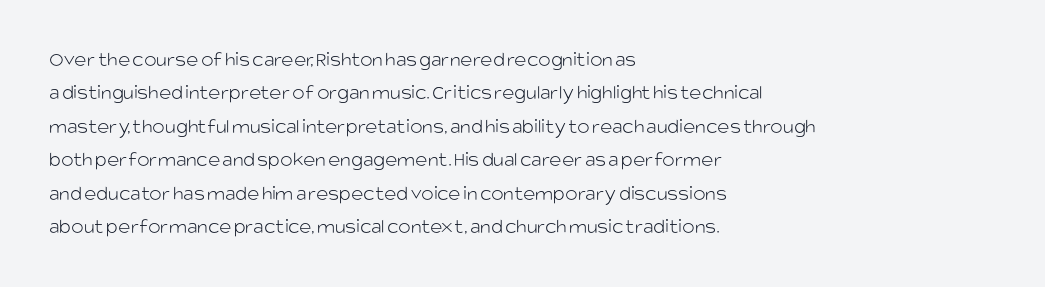
{"italic": "no", "bold": "no", "underline": "no", "align": "left", "line_spacing": "normal", "line_spacing_ratio": 1.59, "letter_spacing": "normal", "letter_spacing_em": 0.0, "glyph_px": 21}
